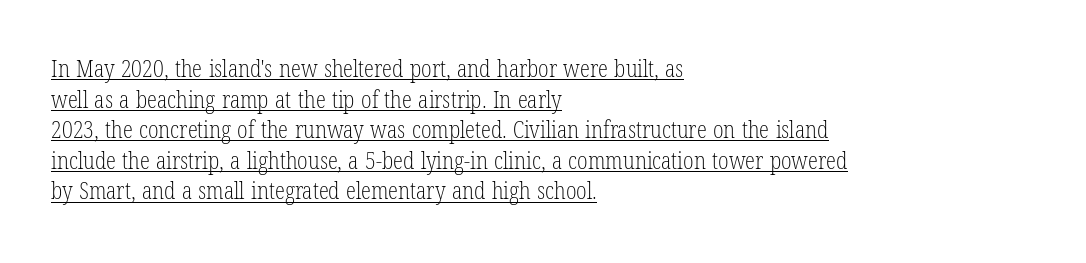
{"italic": "no", "bold": "no", "underline": "yes", "align": "left", "line_spacing": "normal", "line_spacing_ratio": 1.33, "letter_spacing": "normal", "letter_spacing_em": 0.0, "glyph_px": 23}
